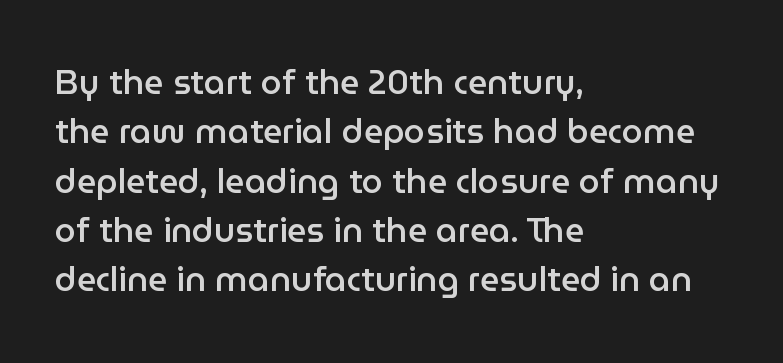
Nobody touched the tracking dial on this one. A typesetter would label this face a sans. In terms of weight, the rendering is demibold, just under bold. Horizontally, the lines are justified to the leading edge only.
